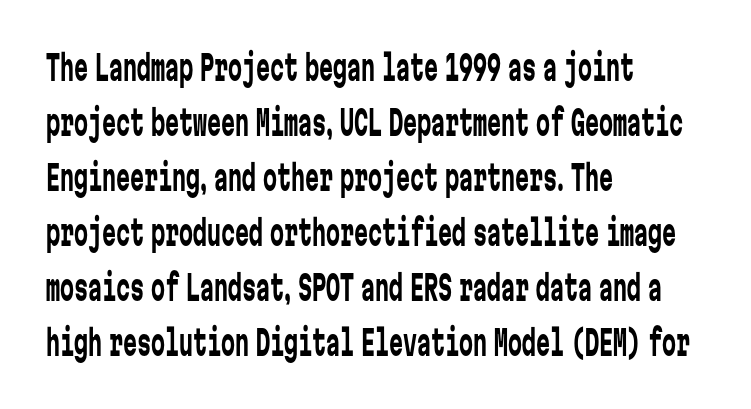
{"serif": "no", "italic": "no", "bold": "no", "weight": "regular", "width": "condensed", "stroke_contrast": "low", "x_height": "medium", "monospaced": "yes", "underline": "no", "align": "left", "line_spacing": "normal", "line_spacing_ratio": 1.57, "letter_spacing": "normal", "letter_spacing_em": 0.0, "glyph_px": 35}
